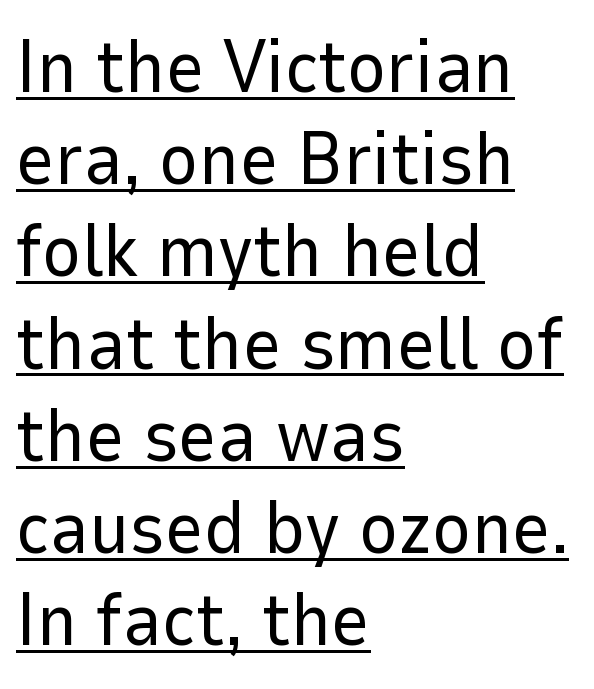
The image shows 75 px regular-weight sans-serif type, upright; set left-aligned, line spacing 1.23x, normal letter spacing, underlined; low stroke contrast and a medium x-height.
